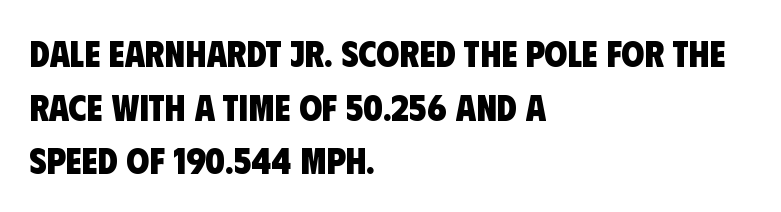
Q: Is the text bold? A: Yes.
Q: Is the typeface a serif or a sans-serif typeface? A: Sans-serif.
Q: Is the text underlined? A: No.
Q: How is the paragraph aligned? A: Left-aligned.
Q: Is the spacing between letters normal or unusually wide? A: Normal.
Q: Is the spacing between lines tight, normal or loose? A: Normal.
Q: Width (condensed, normal, or wide)? A: Condensed.
Q: Stroke contrast? A: Low.
Q: x-height? A: Large.
Q: Monospaced? A: No.
